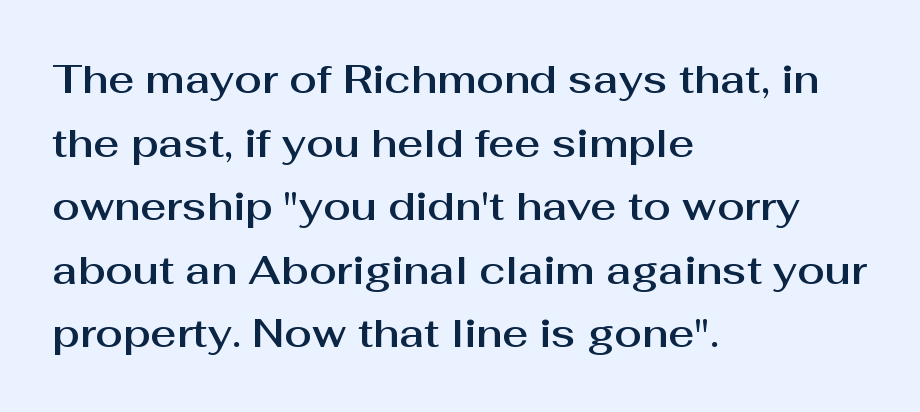
The image shows 40 px sans-serif type, upright; set left-aligned, normal line spacing (1.59x), normal letter spacing, not underlined; medium stroke contrast and a medium x-height.
